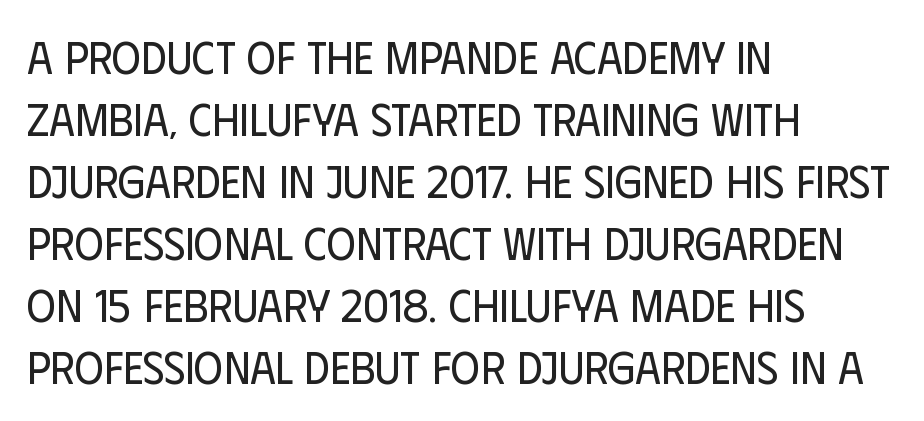
Tracking here is standard; glyphs follow each other at the usual distance. This sample uses a sans-serif face. The letters advance in unequal steps, a hallmark of proportional type. Is the type heavy? It reads as light-to-regular instead.
